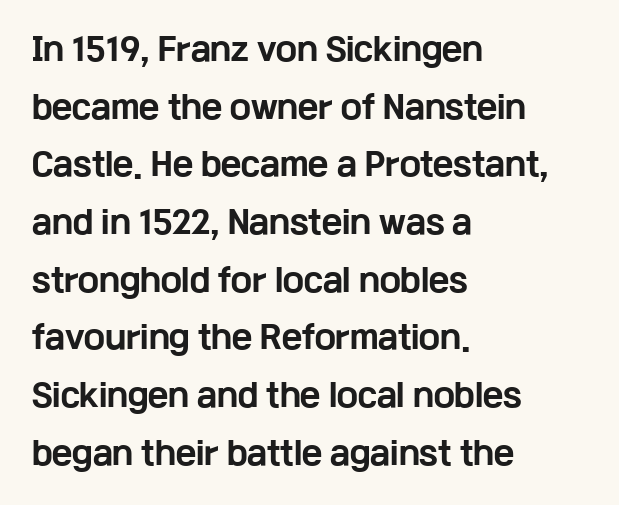
What weight is shown? A full bold with thick strokes. A sans-serif font was chosen for this passage. This sample uses an upright cut, with every glyph sitting square on the baseline. Each line starts at the same left margin while the right side varies. The rendering uses natural spacing where letterforms have individual widths. A bare baseline throughout the passage.
